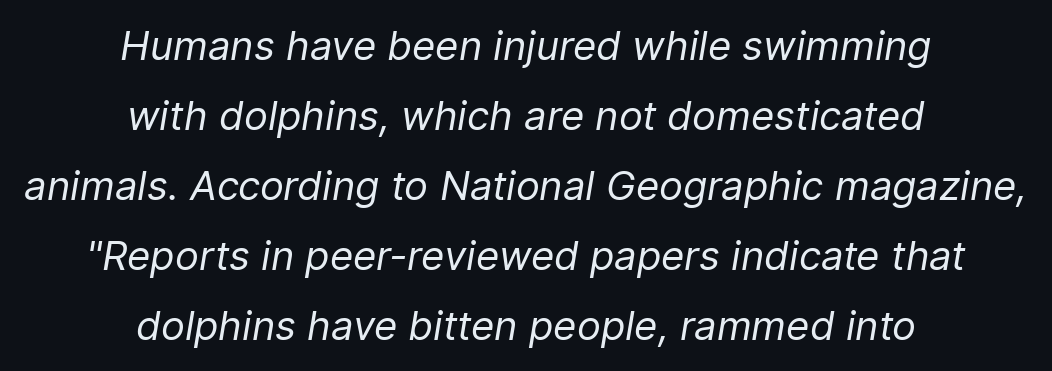
Q: Is the text bold? A: No.
Q: Is the text italic (slanted)? A: Yes, it leans right by about 9 degrees.
Q: Is the text underlined? A: No.
Q: How is the paragraph aligned? A: Centered.
Q: Is the spacing between letters normal or unusually wide? A: Normal.
Q: Width (condensed, normal, or wide)? A: Normal.
Q: Stroke contrast? A: Low.
Q: x-height? A: Medium.
Q: Monospaced? A: No.
